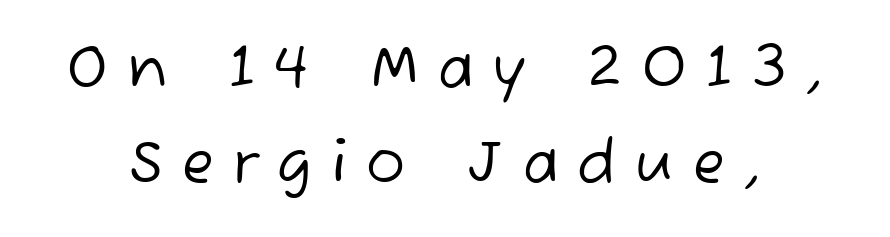
The image shows 58 px regular-weight sans-serif type; set normal line spacing (1.63x), unusually wide letter spacing (+0.34 em), not underlined; low stroke contrast and a medium x-height.
